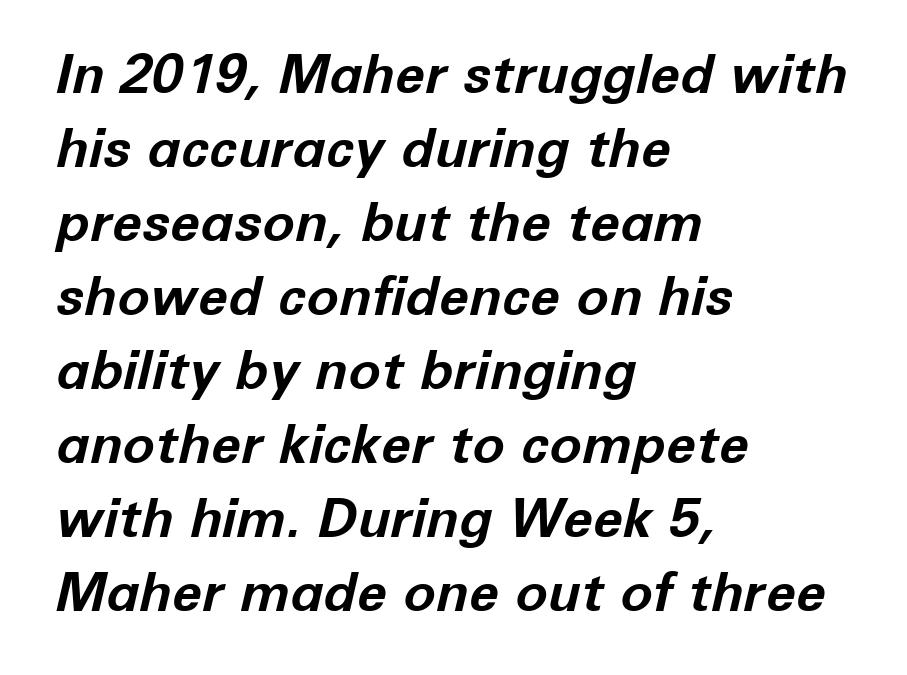
{"italic": "yes", "lean": "right", "slant_degrees": 12, "bold": "yes", "weight": "bold", "width": "normal", "stroke_contrast": "low", "x_height": "medium", "monospaced": "no", "underline": "no", "align": "left", "line_spacing": "normal", "line_spacing_ratio": 1.37, "letter_spacing": "normal", "letter_spacing_em": 0.0, "glyph_px": 54}
